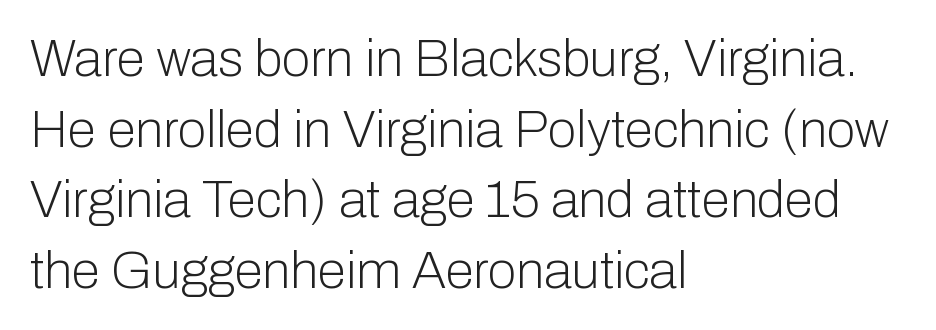
Students, note that the glyphs here touch the page at normal intervals. Nothing heavy about these letters — not bold at all. The passage shown is typed in a proportional face where columns would drift. The typesetter chose a ragged-right arrangement here.
